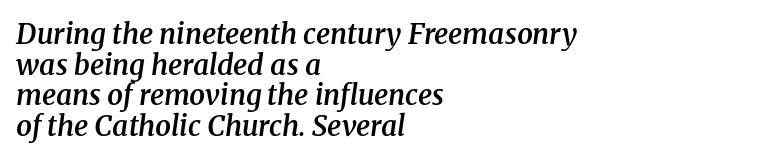
{"serif": "yes", "italic": "yes", "lean": "right", "slant_degrees": 8, "bold": "semi", "weight": "semibold", "width": "normal", "stroke_contrast": "medium", "x_height": "medium", "monospaced": "no", "underline": "no", "align": "left", "line_spacing": "tight", "line_spacing_ratio": 1.09, "letter_spacing": "normal", "letter_spacing_em": 0.0, "glyph_px": 28}
